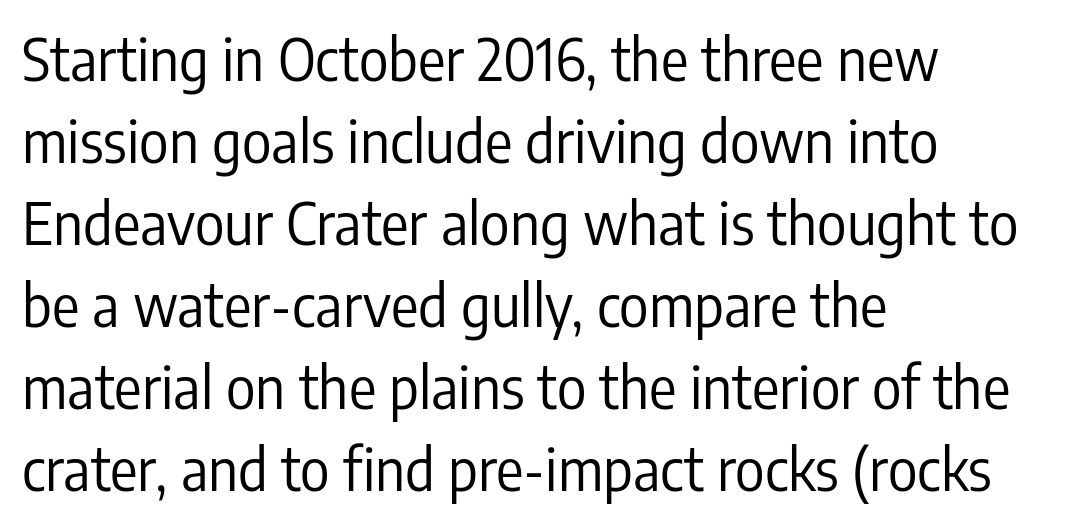
{"serif": "no", "italic": "no", "bold": "no", "weight": "regular", "width": "condensed", "stroke_contrast": "low", "x_height": "medium", "monospaced": "no", "underline": "no", "align": "left", "line_spacing": "normal", "line_spacing_ratio": 1.44, "letter_spacing": "normal", "letter_spacing_em": 0.0, "glyph_px": 57}
